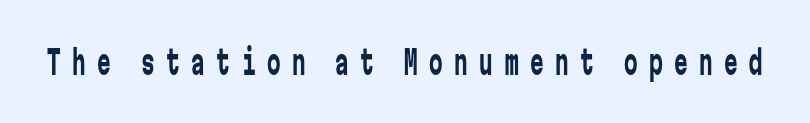
The image shows 34 px regular-weight, condensed sans-serif type, upright, monospaced; set unusually wide letter spacing (+0.34 em), not underlined; low stroke contrast and a medium x-height.
